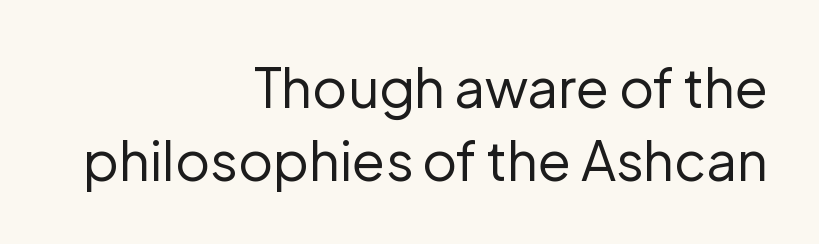
The image shows 54 px regular-weight sans-serif type, upright; set right-aligned, normal line spacing (1.35x), normal letter spacing, not underlined; low stroke contrast and a medium x-height.
